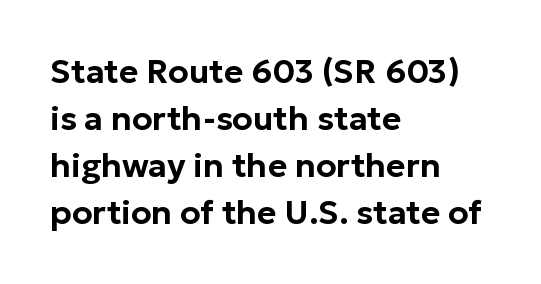
The baseline area is clear. Letterform terminals end flat and unadorned throughout the passage. The block of text has a typical density, with ordinary space between rows. Think of a printed novel: that variable character pitch is what you see here. In CSS terms this would be text-align: left. Ascenders rise straight up at ninety degrees.
